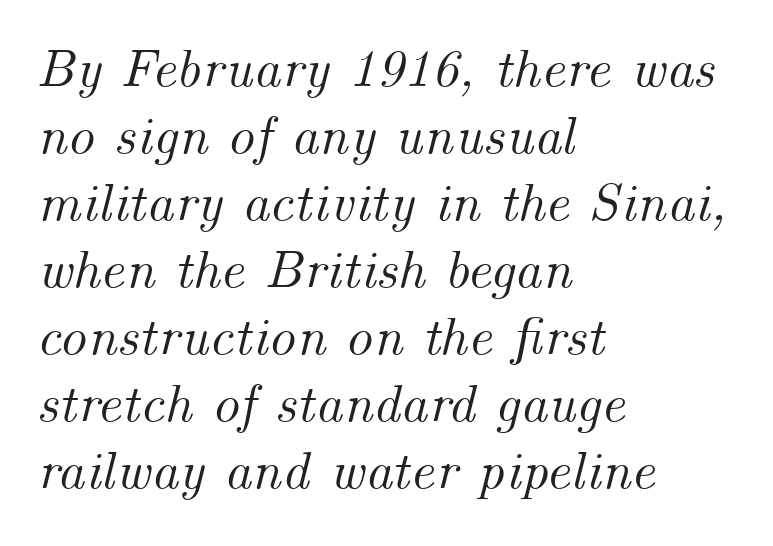
Q: Is the text italic (slanted)? A: Yes, it leans right by about 14 degrees.
Q: Is the text underlined? A: No.
Q: How is the paragraph aligned? A: Left-aligned.
Q: Is the spacing between letters normal or unusually wide? A: Normal.
Q: Width (condensed, normal, or wide)? A: Normal.
Q: Stroke contrast? A: Medium.
Q: x-height? A: Small.
Q: Monospaced? A: No.
